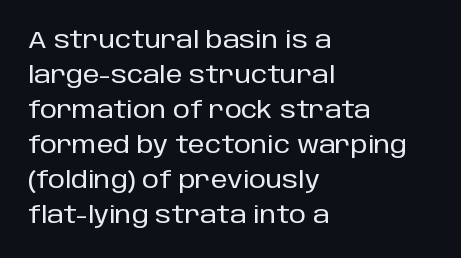
The image shows 24 px text type, upright; set left-aligned, normal line spacing (1.46x), normal letter spacing, not underlined.
